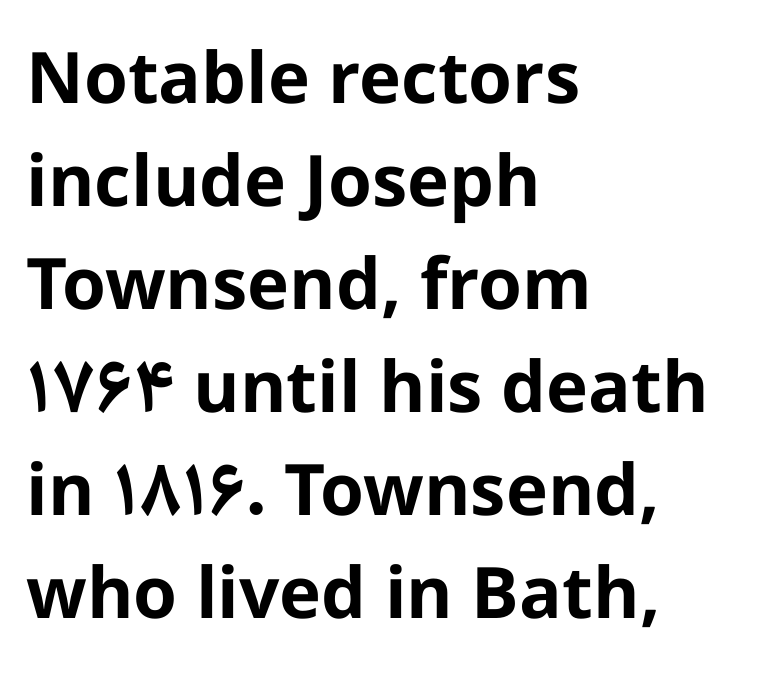
{"serif": "no", "italic": "no", "bold": "yes", "weight": "bold", "width": "normal", "stroke_contrast": "low", "x_height": "medium", "monospaced": "no", "underline": "no", "align": "left", "line_spacing": "normal", "line_spacing_ratio": 1.45, "letter_spacing": "normal", "letter_spacing_em": 0.0, "glyph_px": 71}
